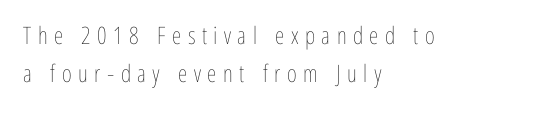
A student would call this left alignment; a typographer would say flush left, rag right. A bare baseline throughout the passage. Stem width sits at or under what a default text font uses. Here the glyphs are tracked loosely, breaking word shapes into spaced letters.
